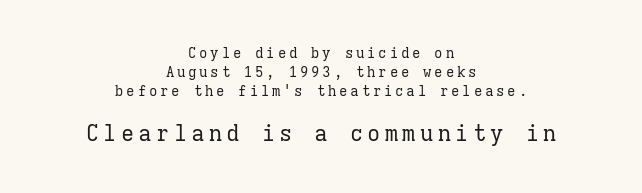
Q: Is the text bold? A: No.
Q: Is the text italic (slanted)? A: No, it is upright.
Q: Is the text underlined? A: No.
Q: How is the paragraph aligned? A: Centered.
Q: Is the spacing between letters normal or unusually wide? A: Unusually wide.
Q: Is the spacing between lines tight, normal or loose? A: Normal.
Q: Which block of text is set in a larger size, the first (top) or the second (bottom)? A: The second (bottom) one.
